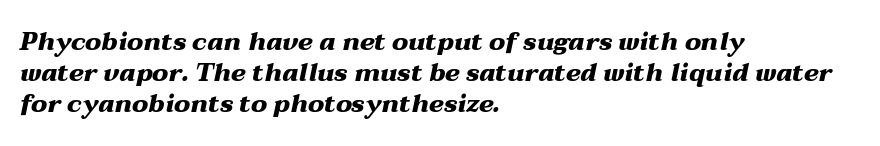
The image shows 25 px bold type, italic (leaning right); set left-aligned, line spacing 1.24x, normal letter spacing, not underlined.
